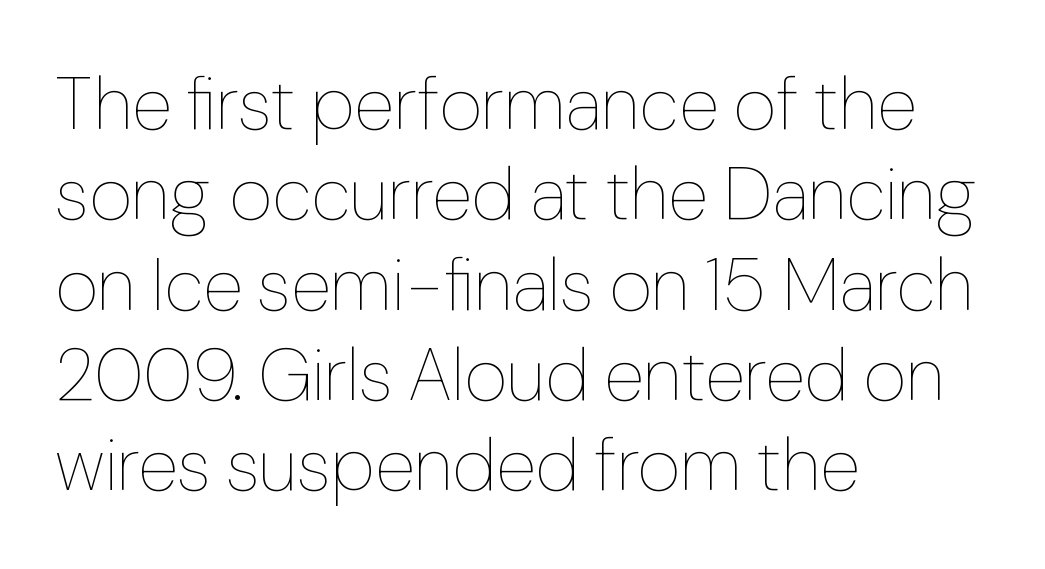
Q: Is the text bold? A: No.
Q: Is the text italic (slanted)? A: No, it is upright.
Q: Is the text underlined? A: No.
Q: How is the paragraph aligned? A: Left-aligned.
Q: Is the spacing between letters normal or unusually wide? A: Normal.
Q: Width (condensed, normal, or wide)? A: Normal.
Q: Stroke contrast? A: Low.
Q: x-height? A: Medium.
Q: Monospaced? A: No.
